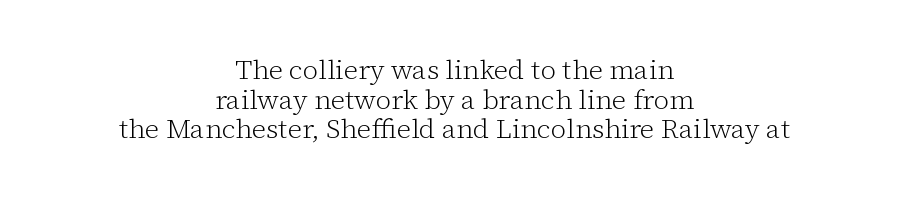
{"italic": "no", "bold": "no", "underline": "no", "align": "center", "line_spacing": "tight", "line_spacing_ratio": 1.1, "letter_spacing": "normal", "letter_spacing_em": 0.0, "glyph_px": 27}
